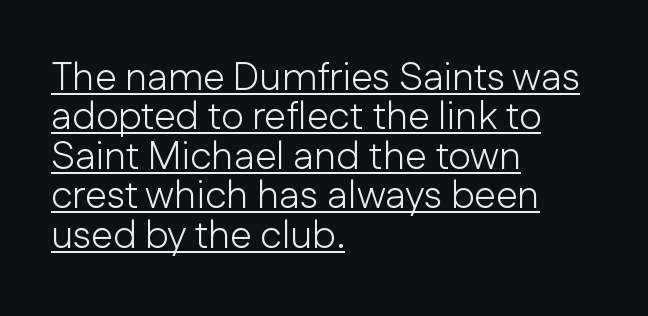
Q: Is the text bold? A: No.
Q: Is the text italic (slanted)? A: No, it is upright.
Q: Is the typeface a serif or a sans-serif typeface? A: Sans-serif.
Q: Is the text underlined? A: Yes.
Q: How is the paragraph aligned? A: Left-aligned.
Q: Is the spacing between letters normal or unusually wide? A: Normal.
Q: Is the spacing between lines tight, normal or loose? A: Tight.
Q: Width (condensed, normal, or wide)? A: Normal.
Q: Stroke contrast? A: Low.
Q: x-height? A: Medium.
Q: Monospaced? A: No.
